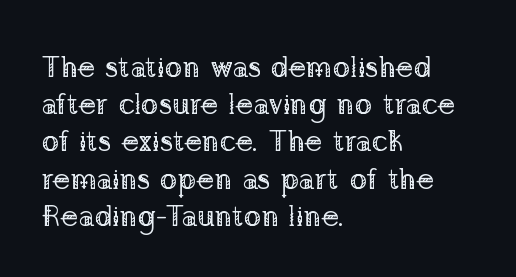
This is the regular roman posture of the typeface. Bare-footed words on every line. A quiet, ordinary-to-light weight characterises the typeface. Standard letterfit; no display-style spreading of the glyphs. These lines are composed in type with serifs.
